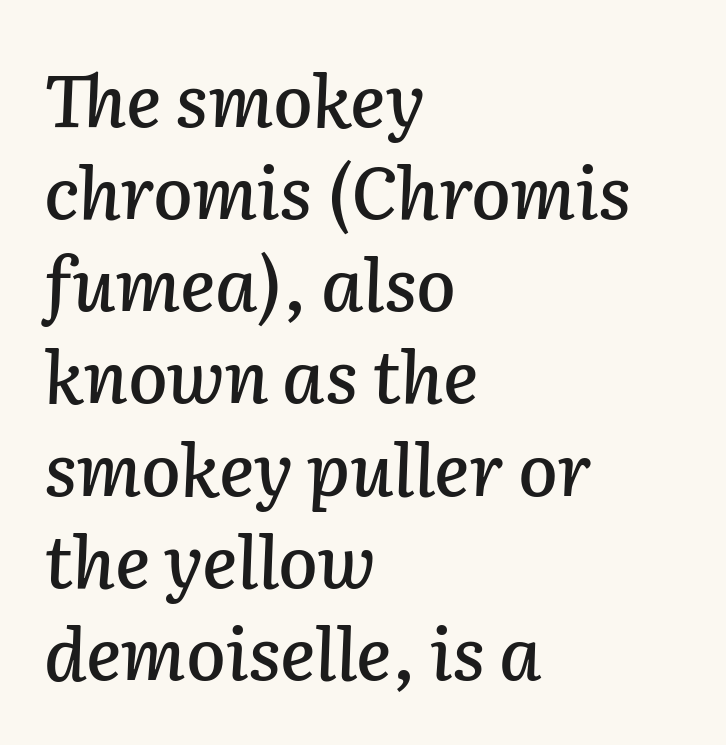
The area under the type is left untouched. Is the block centered? No — it sits flush against the left margin. A typesetter would mark this as italic. The gaps between neighbouring characters are ordinary and unremarkable.
